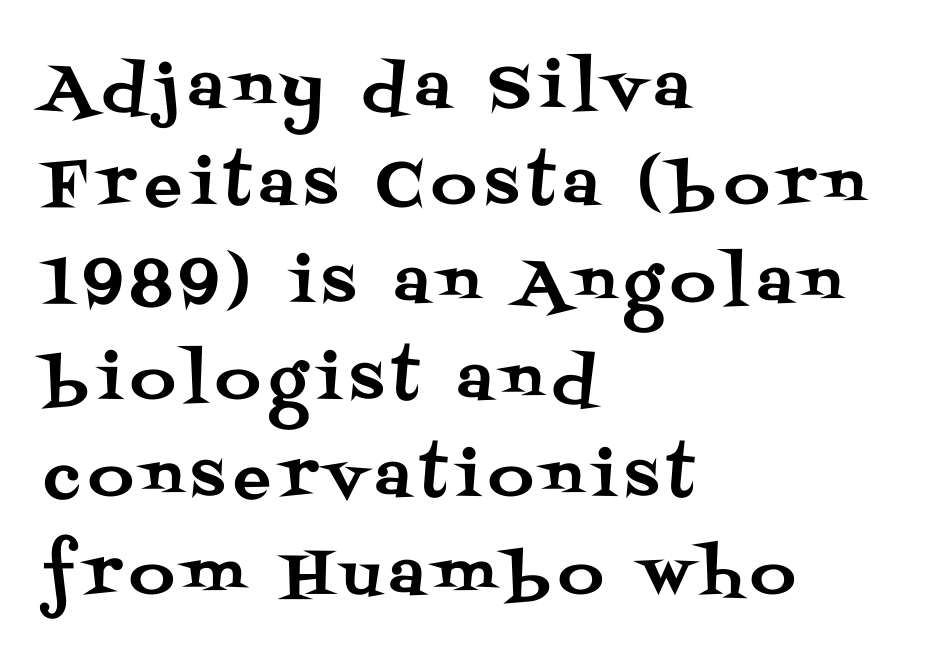
Q: Is the text italic (slanted)? A: No, it is upright.
Q: Is the typeface a serif or a sans-serif typeface? A: Serif.
Q: Is the text underlined? A: No.
Q: How is the paragraph aligned? A: Left-aligned.
Q: Is the spacing between lines tight, normal or loose? A: Normal.
Q: Width (condensed, normal, or wide)? A: Normal.
Q: Stroke contrast? A: Medium.
Q: x-height? A: Large.
Q: Monospaced? A: No.
